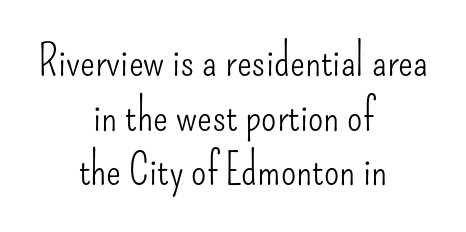
{"serif": "no", "italic": "no", "bold": "no", "weight": "light", "width": "condensed", "stroke_contrast": "low", "x_height": "small", "monospaced": "no", "underline": "no", "align": "center", "line_spacing_ratio": 1.24, "letter_spacing": "normal", "letter_spacing_em": 0.0, "glyph_px": 44}
